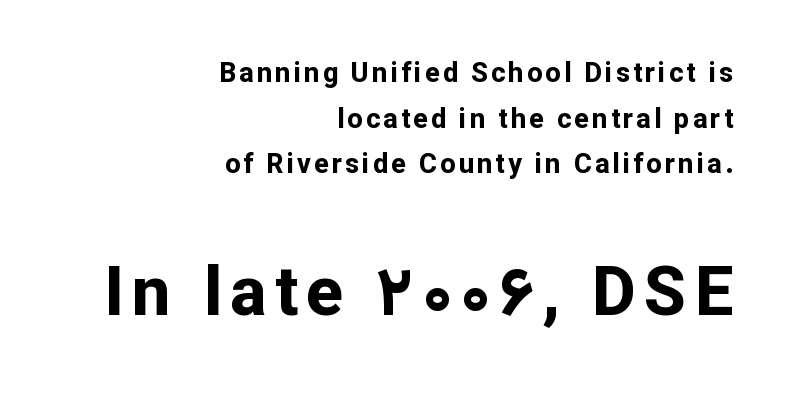
The image shows 68 px bold sans-serif type, upright; set right-aligned, normal line spacing (1.69x), not underlined; the second (bottom) block is 2.52x larger; low stroke contrast and a medium x-height.
